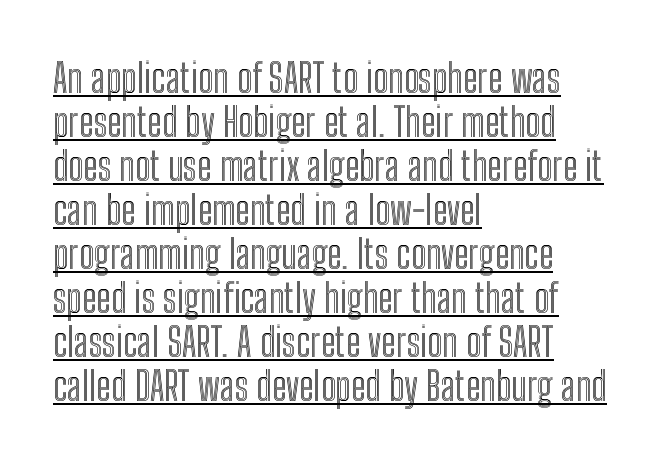
Q: Is the text italic (slanted)? A: No, it is upright.
Q: Is the text underlined? A: Yes.
Q: How is the paragraph aligned? A: Left-aligned.
Q: Is the spacing between letters normal or unusually wide? A: Normal.
Q: Is the spacing between lines tight, normal or loose? A: Tight.
Q: Width (condensed, normal, or wide)? A: Condensed.
Q: x-height? A: Medium.
Q: Monospaced? A: No.
